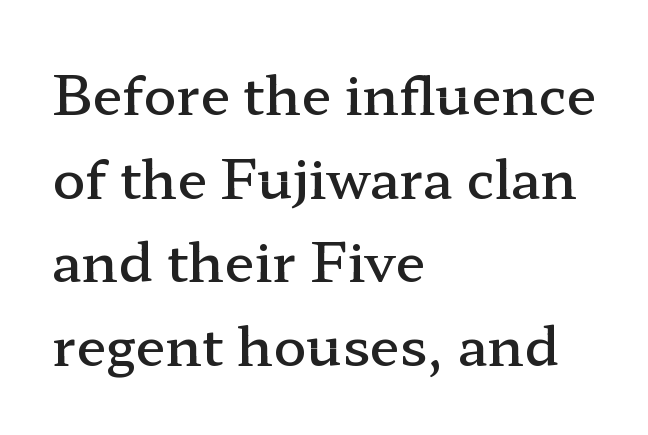
Designer's note — italics off, roman on. The letters sit at their default tracking, neither squeezed nor spread. Visually the block forms a straight wall on the left and a jagged coastline on the right. Note the varied advance widths — an 'i' is clearly narrower than an 'm'. A clean baseline with only descenders dipping below it.
